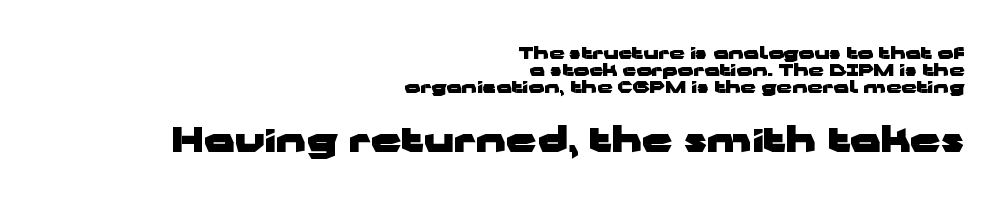
The line texture is even and compact thanks to regular tracking. Unmarked baselines from the first word to the last. Right-aligned paragraph, ragged on the left. Font category for this specimen: sans-serif.
